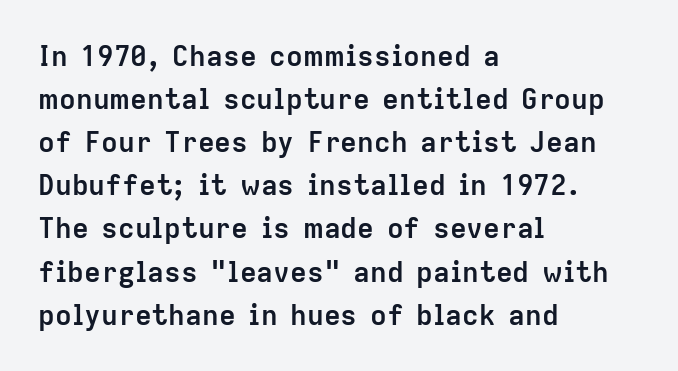
{"serif": "no", "italic": "no", "bold": "yes", "weight": "semibold", "width": "normal", "stroke_contrast": "low", "x_height": "medium", "monospaced": "no", "underline": "no", "align": "left", "line_spacing": "normal", "line_spacing_ratio": 1.54, "letter_spacing": "normal", "letter_spacing_em": 0.0, "glyph_px": 28}
